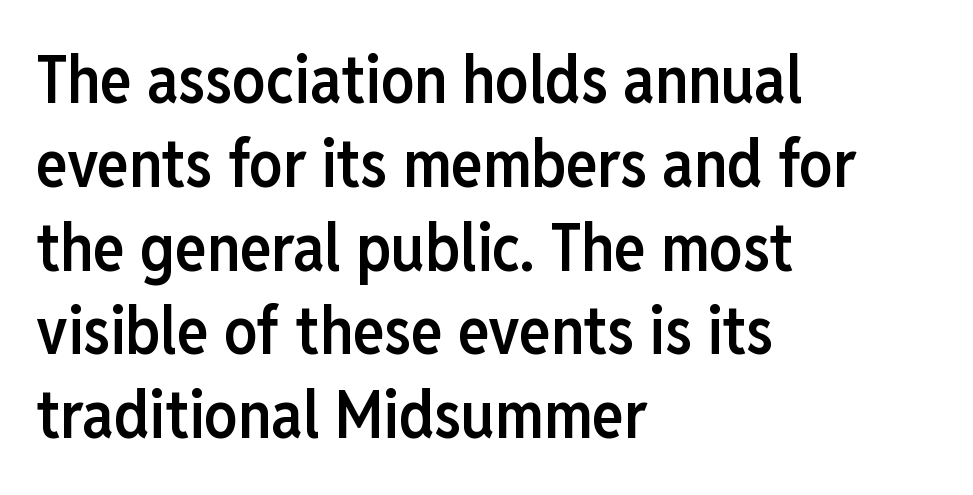
Q: Is the text bold? A: Semi-bold.
Q: Is the text italic (slanted)? A: No, it is upright.
Q: Is the typeface a serif or a sans-serif typeface? A: Sans-serif.
Q: Is the text underlined? A: No.
Q: How is the paragraph aligned? A: Left-aligned.
Q: Is the spacing between letters normal or unusually wide? A: Normal.
Q: Is the spacing between lines tight, normal or loose? A: Normal.
Q: Width (condensed, normal, or wide)? A: Condensed.
Q: Stroke contrast? A: Low.
Q: x-height? A: Medium.
Q: Monospaced? A: No.
